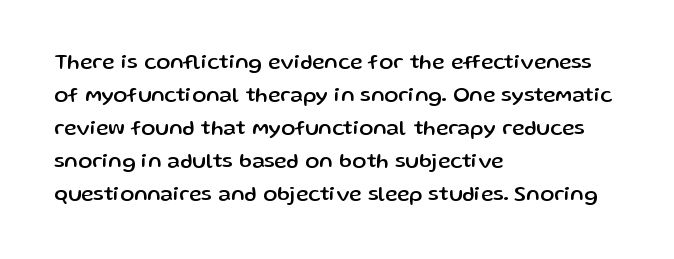
Q: Is the text italic (slanted)? A: No, it is upright.
Q: Is the text underlined? A: No.
Q: How is the paragraph aligned? A: Left-aligned.
Q: Is the spacing between letters normal or unusually wide? A: Normal.
Q: Is the spacing between lines tight, normal or loose? A: Normal.
